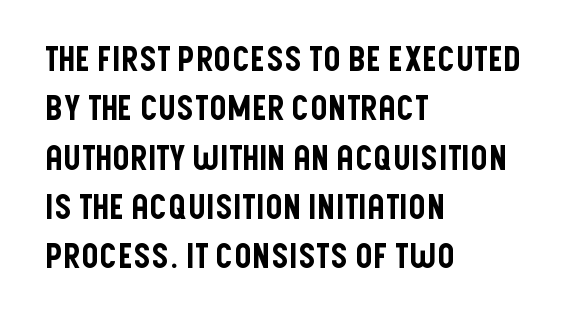
{"serif": "no", "italic": "no", "width": "condensed", "stroke_contrast": "low", "x_height": "large", "monospaced": "no", "underline": "no", "align": "left", "line_spacing": "normal", "line_spacing_ratio": 1.45, "letter_spacing": "normal", "letter_spacing_em": 0.0, "glyph_px": 34}
